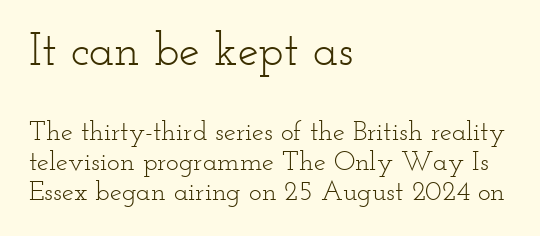
Q: Is the text bold? A: No.
Q: Is the text italic (slanted)? A: No, it is upright.
Q: Is the typeface a serif or a sans-serif typeface? A: Serif.
Q: Is the text underlined? A: No.
Q: How is the paragraph aligned? A: Left-aligned.
Q: Is the spacing between letters normal or unusually wide? A: Normal.
Q: Is the spacing between lines tight, normal or loose? A: Tight.
Q: Which block of text is set in a larger size, the first (top) or the second (bottom)? A: The first (top) one.
Q: Width (condensed, normal, or wide)? A: Wide.
Q: Stroke contrast? A: Low.
Q: x-height? A: Small.
Q: Monospaced? A: No.
